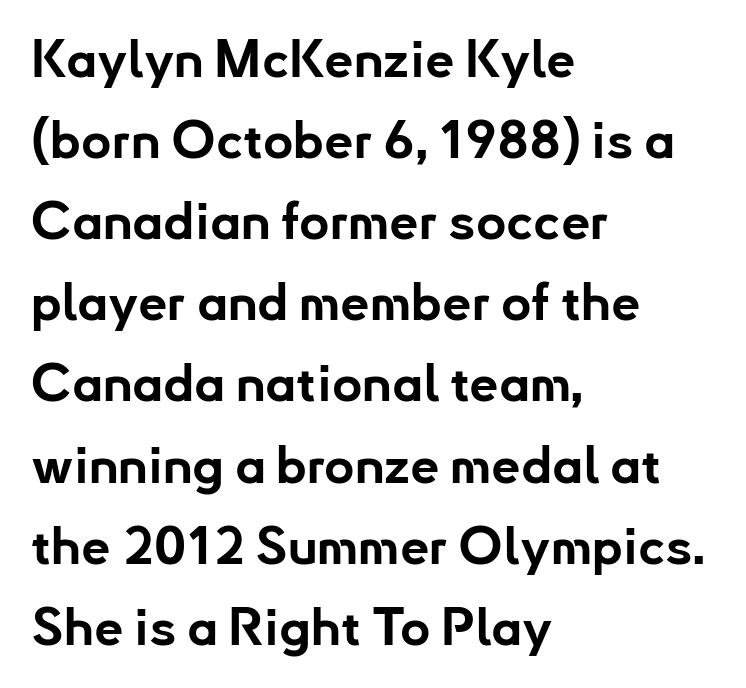
Do the characters align in a grid? No, the font is proportional. In terms of weight, the rendering is a true, heavy bold. Interline gaps are of average width in this sample. Unmarked baselines from the first word to the last. Posture: vertical. If you drew a ruler down the left edge, every line would touch it.
